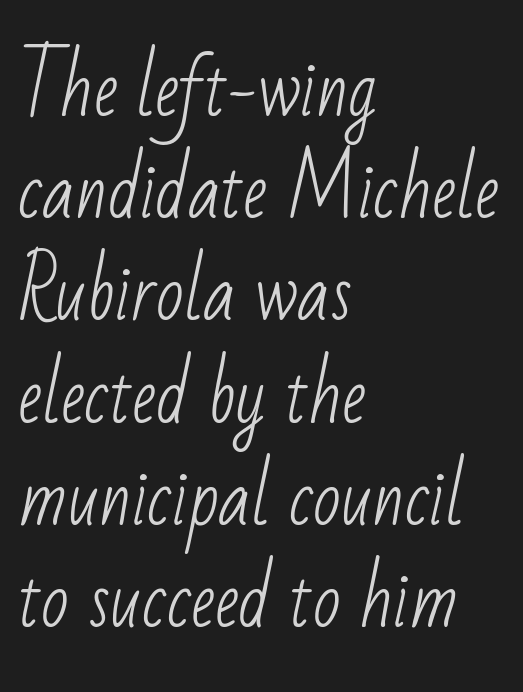
Q: Is the text bold? A: No.
Q: Is the typeface a serif or a sans-serif typeface? A: Sans-serif.
Q: Is the text underlined? A: No.
Q: How is the paragraph aligned? A: Left-aligned.
Q: Is the spacing between letters normal or unusually wide? A: Normal.
Q: Is the spacing between lines tight, normal or loose? A: Normal.
Q: Width (condensed, normal, or wide)? A: Condensed.
Q: Stroke contrast? A: Low.
Q: x-height? A: Small.
Q: Monospaced? A: No.
